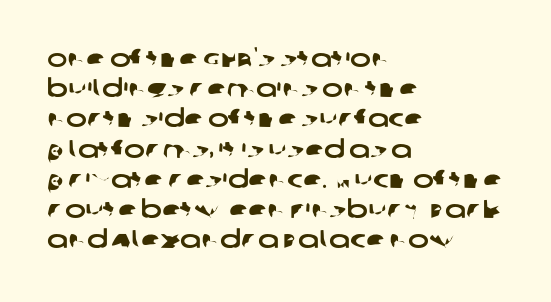
In terms of letterspacing, this is plain default setting. Check under the words: just untouched page. The paragraph shown leans on its left margin.
